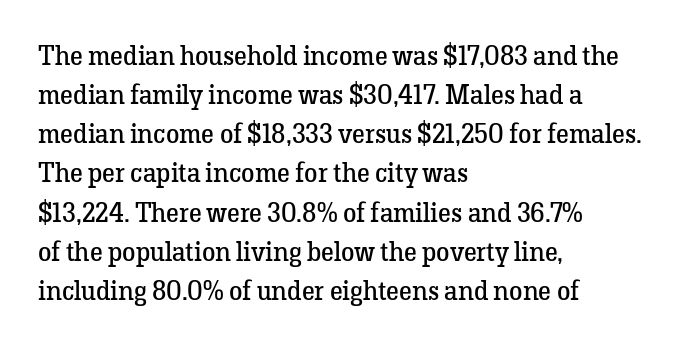
Default kerning and tracking; the words read as compact shapes. No heavy texture on the line: the type isn't bold. A roman cut, with each character standing at attention. Notice how the passage keeps a crisp vertical edge on the left only. Bare-footed words on every line.
